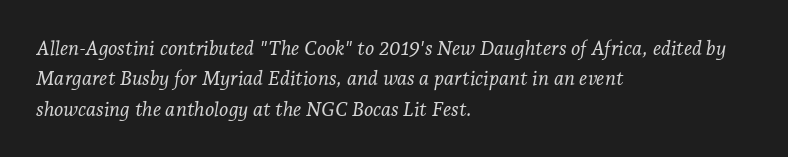
Compared with a centered layout, this one pins lines to the left instead. Honestly, there is no underline to notice here at all. The designer left line spacing at the default. Quick note: italic.
